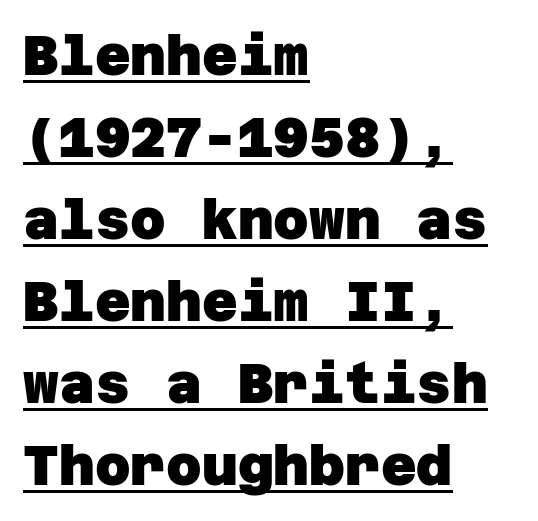
{"serif": "no", "bold": "yes", "weight": "heavy", "width": "normal", "stroke_contrast": "low", "x_height": "large", "underline": "yes", "align": "left", "line_spacing": "normal", "line_spacing_ratio": 1.49, "letter_spacing": "normal", "letter_spacing_em": 0.0, "glyph_px": 55}
